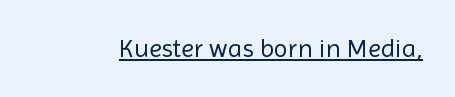
Short note: letters normally spaced. Is this a heavy cut? Hardly; it is regular or lighter. This sample uses an upright cut, with every glyph sitting square on the baseline. Is there an underline? Yes — a line sits under the letters.
